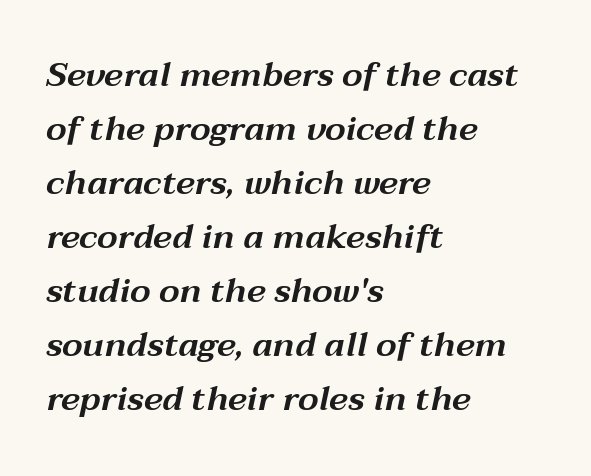
{"italic": "yes", "lean": "right", "slant_degrees": 12, "width": "wide", "stroke_contrast": "medium", "x_height": "medium", "monospaced": "no", "underline": "no", "align": "left", "line_spacing": "normal", "line_spacing_ratio": 1.59, "letter_spacing": "normal", "letter_spacing_em": 0.0, "glyph_px": 34}
